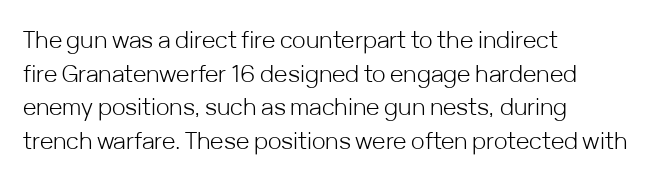
The image shows 23 px text type, upright; set left-aligned, normal line spacing (1.46x), normal letter spacing, not underlined.
